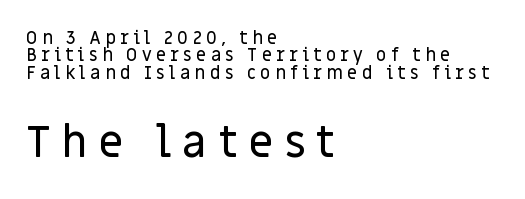
{"serif": "no", "italic": "no", "width": "normal", "stroke_contrast": "low", "x_height": "large", "monospaced": "no", "underline": "no", "align": "left", "line_spacing": "tight", "line_spacing_ratio": 0.97, "letter_spacing": "wide", "letter_spacing_em": 0.24, "larger_block": "second", "size_ratio": 2.44, "glyph_px": 44}
